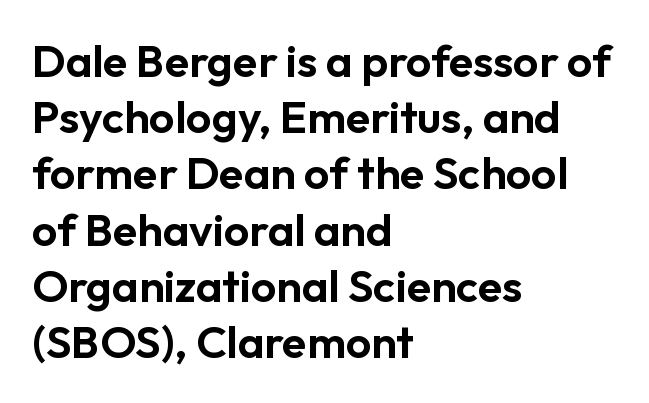
The image shows 45 px sans-serif type, upright; set left-aligned, normal line spacing (1.25x), normal letter spacing, not underlined; low stroke contrast and a medium x-height.
